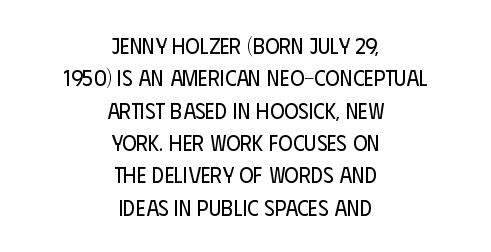
Baseline-to-baseline distance is the conventional proportion of letter height. The strip under each line holds only bare page. A student would call this center alignment; a typographer would say set centered. Is the type heavy? It reads as light-to-regular instead. Between one letter and the next there's only the usual sliver of space. You can tell it's not italic because the verticals are truly vertical.
